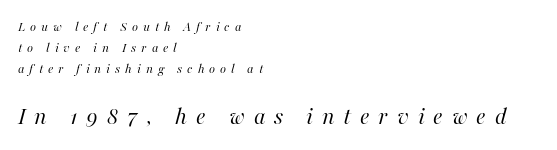
The image shows 25 px text type, italic (leaning right); set left-aligned, normal line spacing (1.5x), unusually wide letter spacing (+0.35 em), not underlined; the second (bottom) block is 1.79x larger.
